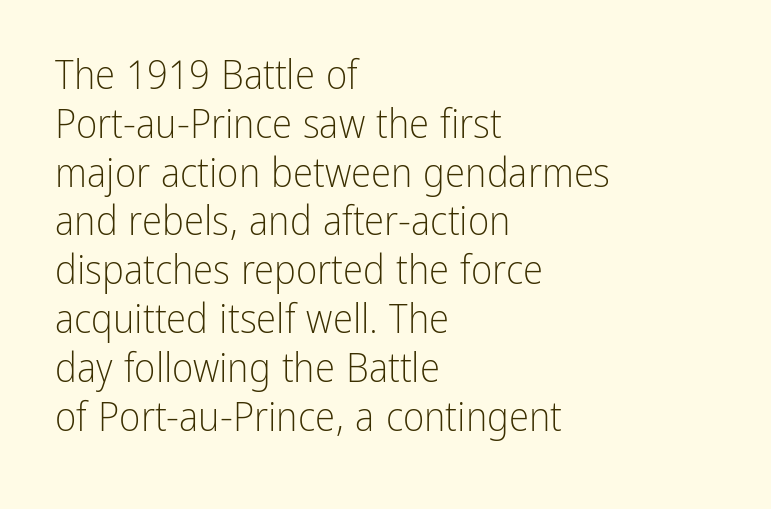
Ink coverage per letter is moderate at most. Posture: straight, roman, zero tilt. Short note: letters normally spaced. Notice how the passage keeps a crisp vertical edge on the left only. Typographically, this falls in the sans-serif category. Descenders are the only things crossing below the line.
